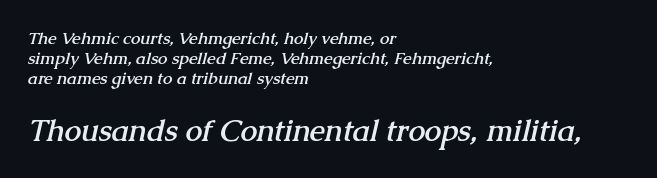
The image shows 30 px semibold serif type; set left-aligned, line spacing 1.18x, normal letter spacing, not underlined; the second (bottom) block is 1.76x larger; medium stroke contrast and a medium x-height.
